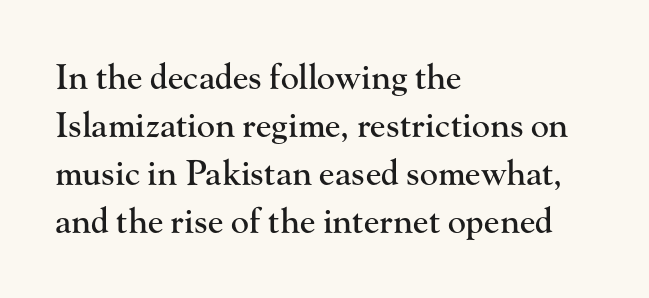
{"serif": "yes", "italic": "no", "width": "normal", "stroke_contrast": "high", "x_height": "small", "monospaced": "no", "underline": "no", "align": "left", "line_spacing": "normal", "line_spacing_ratio": 1.41, "letter_spacing": "normal", "letter_spacing_em": 0.0, "glyph_px": 34}
